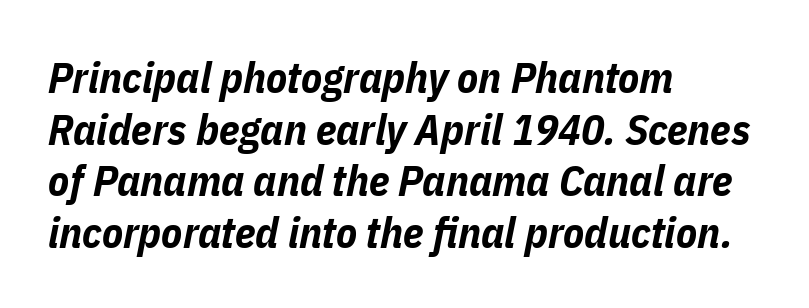
{"italic": "yes", "lean": "right", "slant_degrees": 11, "bold": "yes", "weight": "bold", "width": "condensed", "stroke_contrast": "low", "x_height": "medium", "monospaced": "no", "underline": "no", "align": "left", "line_spacing_ratio": 1.2, "letter_spacing": "normal", "letter_spacing_em": 0.0, "glyph_px": 43}
